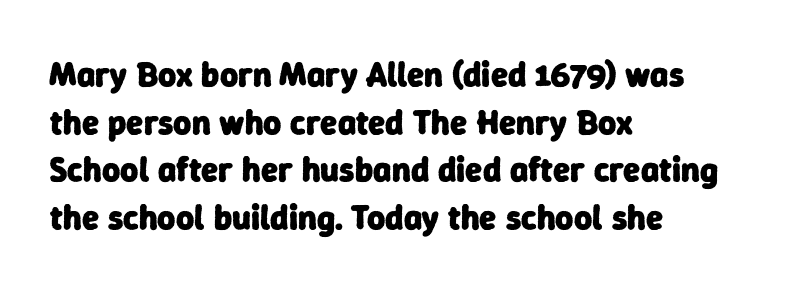
Q: Is the text bold? A: Yes.
Q: Is the typeface a serif or a sans-serif typeface? A: Sans-serif.
Q: Is the text underlined? A: No.
Q: How is the paragraph aligned? A: Left-aligned.
Q: Is the spacing between letters normal or unusually wide? A: Normal.
Q: Is the spacing between lines tight, normal or loose? A: Normal.
Q: Width (condensed, normal, or wide)? A: Normal.
Q: Stroke contrast? A: Low.
Q: x-height? A: Medium.
Q: Monospaced? A: No.
